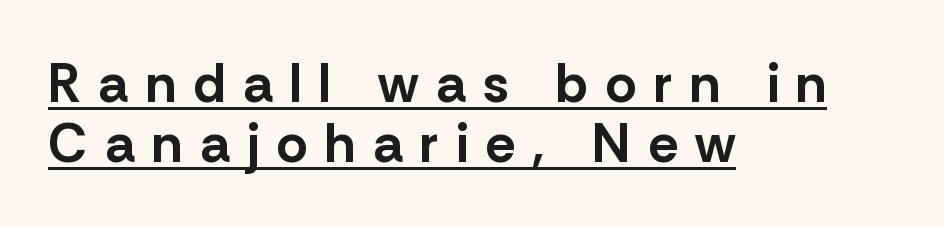
The image shows 54 px bold sans-serif type, upright; set left-aligned, tight line spacing (1.11x), unusually wide letter spacing (+0.32 em), underlined; low stroke contrast and a medium x-height.
